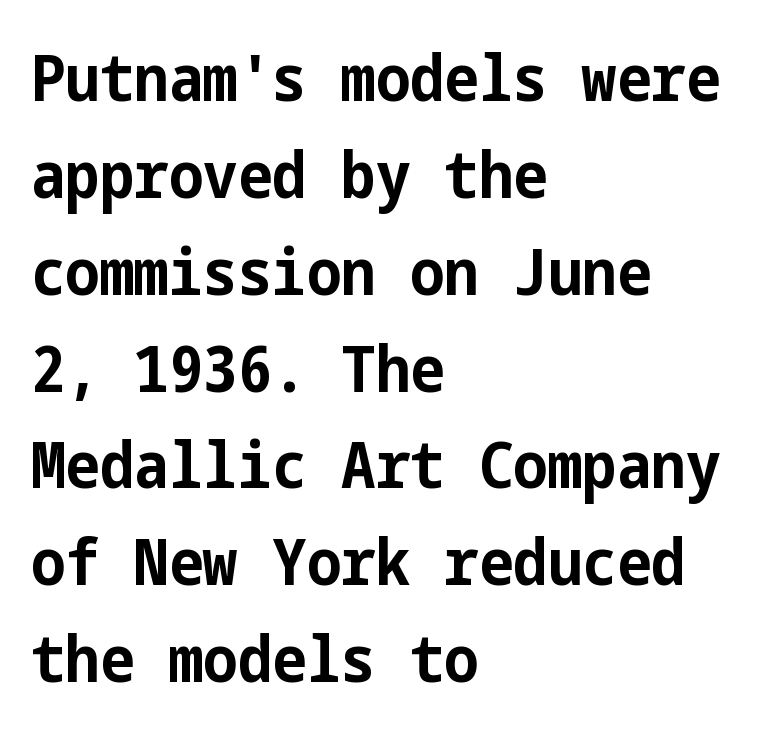
The image shows 65 px bold, condensed sans-serif type, upright; set left-aligned, normal line spacing (1.49x), normal letter spacing, not underlined; low stroke contrast and a medium x-height.
